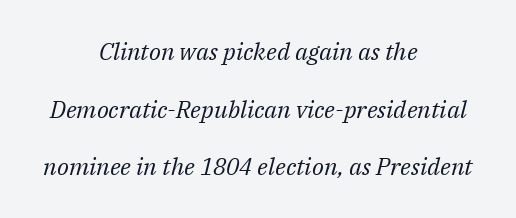
Inter-character spacing is left at the font's built-in metrics. This sample trades compactness for vertical openness between lines. Teacher's note: observe the equal gaps on both sides — that is centered alignment. Glance below the letters and you will spot only blank space. Emphasis-style slanted type is in use.
